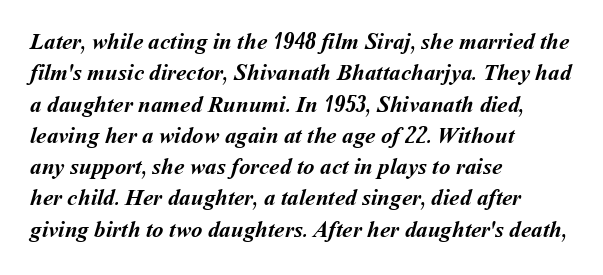
Q: Is the text bold? A: Yes.
Q: Is the text underlined? A: No.
Q: How is the paragraph aligned? A: Left-aligned.
Q: Is the spacing between letters normal or unusually wide? A: Normal.
Q: Is the spacing between lines tight, normal or loose? A: Normal.
